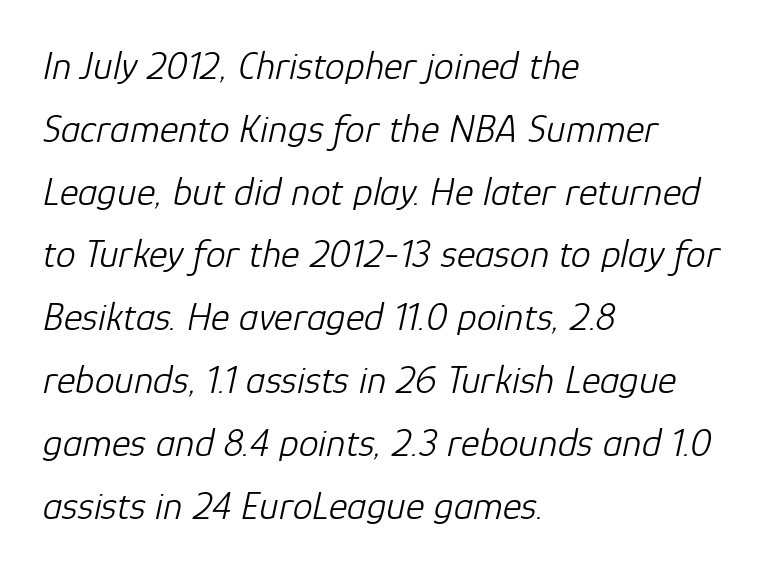
Check the space under the baseline: it is left empty. How would I describe the line gaps? Plain and ordinary. Counters stay open thanks to moderate or lighter strokes. Do the characters align in a grid? No, the font is proportional. This sample uses an oblique cut, with every glyph tilted off the vertical. These lines are set flush left with a ragged right edge.
